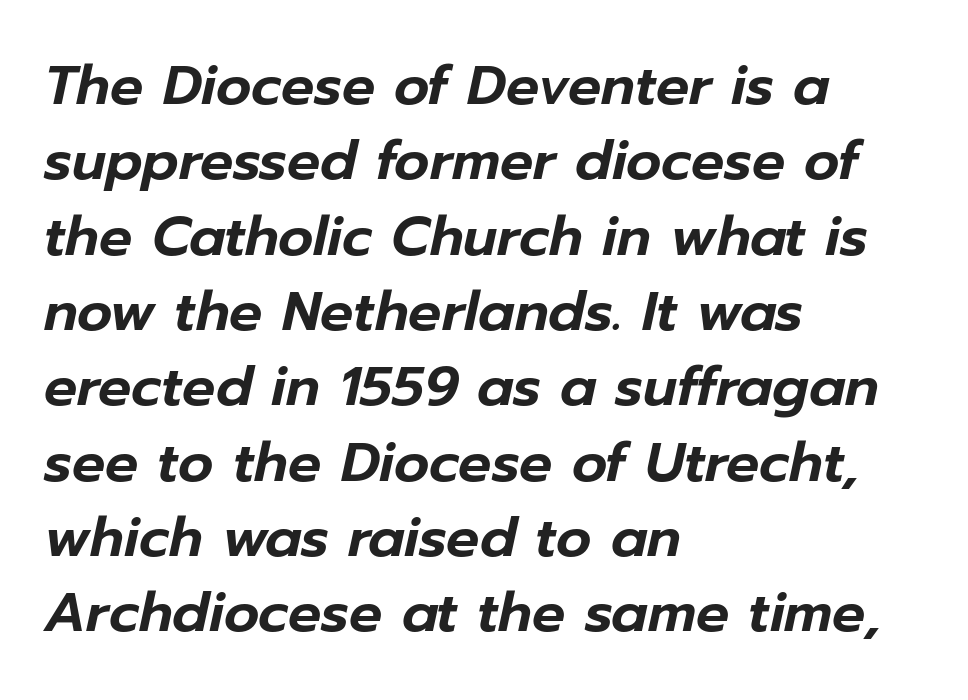
{"italic": "yes", "lean": "right", "slant_degrees": 12, "width": "normal", "stroke_contrast": "low", "x_height": "medium", "monospaced": "no", "underline": "no", "align": "left", "line_spacing": "normal", "line_spacing_ratio": 1.37, "letter_spacing": "normal", "letter_spacing_em": 0.0, "glyph_px": 55}
